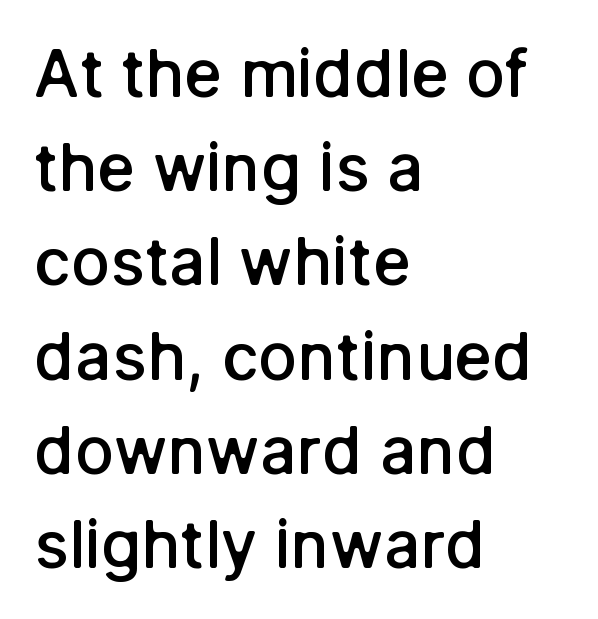
{"serif": "no", "italic": "no", "bold": "semi", "weight": "semibold", "width": "normal", "stroke_contrast": "low", "x_height": "medium", "monospaced": "no", "underline": "no", "align": "left", "line_spacing": "normal", "line_spacing_ratio": 1.45, "letter_spacing": "normal", "letter_spacing_em": 0.0, "glyph_px": 65}
